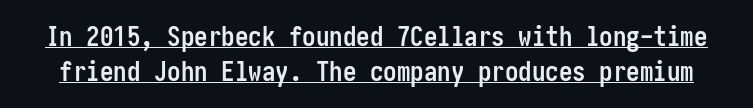
Weight: bold. One glance says typical: line gaps are just what's usual. This sample uses plain, unmodified letter spacing. Designer's note — italics off, roman on. These characters rest on top of a visible drawn line.
